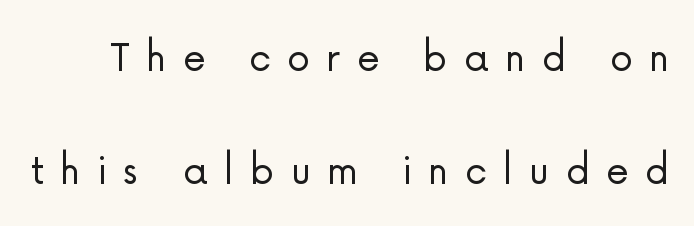
{"serif": "no", "italic": "no", "bold": "no", "weight": "light", "width": "normal", "stroke_contrast": "low", "x_height": "medium", "monospaced": "no", "underline": "no", "line_spacing": "loose", "line_spacing_ratio": 2.46, "letter_spacing": "wide", "letter_spacing_em": 0.36, "glyph_px": 46}
